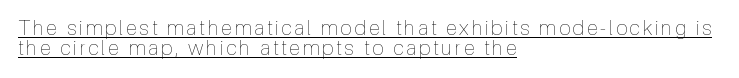
Q: Is the text bold? A: No.
Q: Is the text italic (slanted)? A: No, it is upright.
Q: Is the text underlined? A: Yes.
Q: How is the paragraph aligned? A: Left-aligned.
Q: Is the spacing between lines tight, normal or loose? A: Tight.
